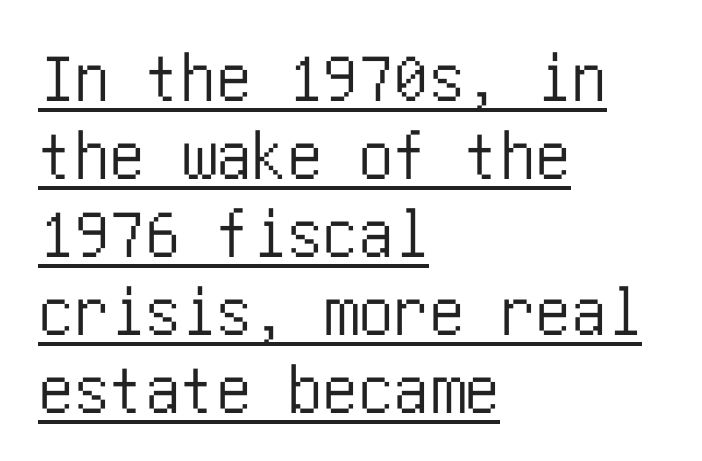
The image shows 71 px condensed sans-serif type, upright; set left-aligned, tight line spacing (1.1x), normal letter spacing, underlined; low stroke contrast and a large x-height.
